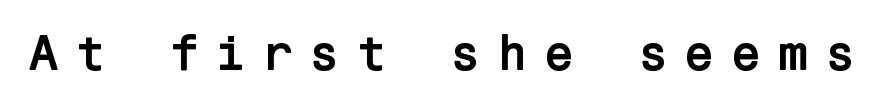
The sample has been set heavy, in full bold. Classification — sans serif. Ordinary non-slanted type is in use. Type without underlining.
